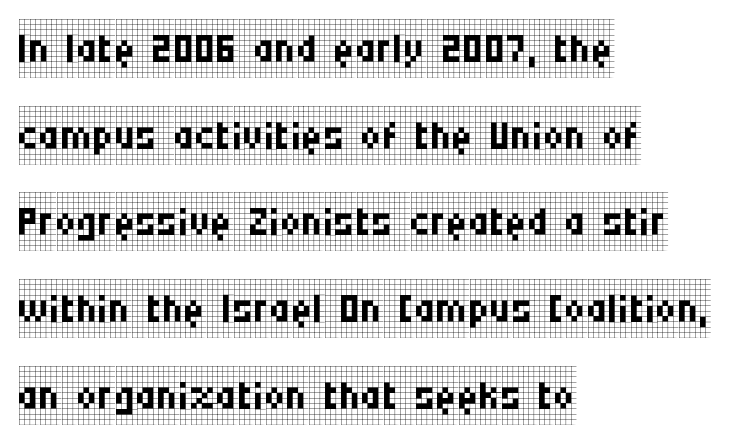
Q: Is the text bold? A: No.
Q: Is the text italic (slanted)? A: No, it is upright.
Q: Is the typeface a serif or a sans-serif typeface? A: Serif.
Q: Is the text underlined? A: No.
Q: How is the paragraph aligned? A: Left-aligned.
Q: Is the spacing between letters normal or unusually wide? A: Normal.
Q: Is the spacing between lines tight, normal or loose? A: Normal.
Q: Width (condensed, normal, or wide)? A: Condensed.
Q: Stroke contrast? A: Low.
Q: x-height? A: Large.
Q: Monospaced? A: No.
